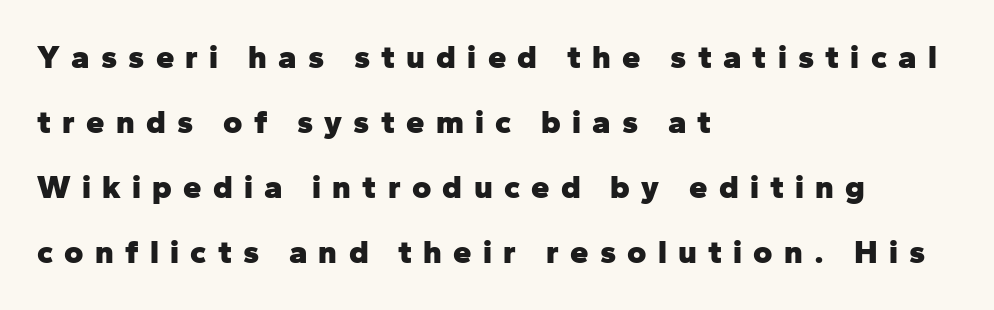
Widely set lines give the paragraph a tall, airy silhouette. Short and long lines alike share a common starting point at left. In terms of letterform style, serifs are entirely absent. The face used here has the dense, thick strokes of a bold. The face used here is proportionally spaced, like ordinary book or web type. Descender tails drop into unmarked territory.
